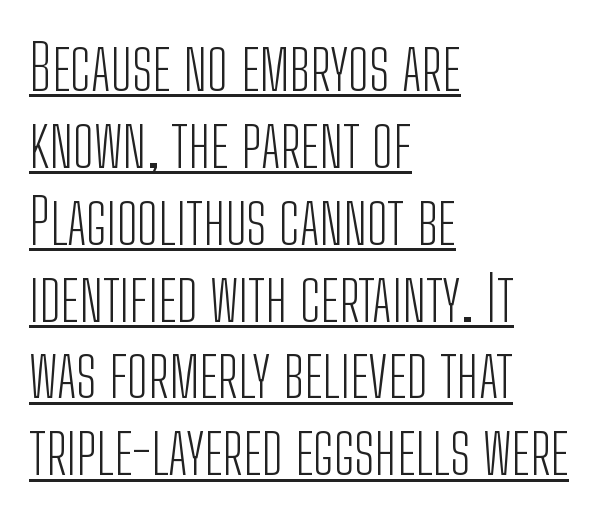
The letters stand straight up with perfectly vertical stems. The words here are underlined. The face used here is proportionally spaced, like ordinary book or web type. All the whitespace from short lines collects on the right.
